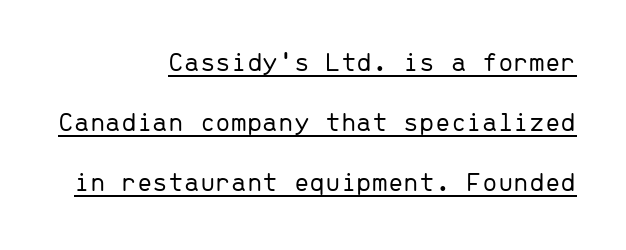
Q: Is the text bold? A: No.
Q: Is the text italic (slanted)? A: No, it is upright.
Q: Is the typeface a serif or a sans-serif typeface? A: Sans-serif.
Q: Is the text underlined? A: Yes.
Q: How is the paragraph aligned? A: Right-aligned.
Q: Is the spacing between letters normal or unusually wide? A: Normal.
Q: Is the spacing between lines tight, normal or loose? A: Loose.
Q: Width (condensed, normal, or wide)? A: Normal.
Q: Stroke contrast? A: Low.
Q: x-height? A: Medium.
Q: Monospaced? A: Yes.
